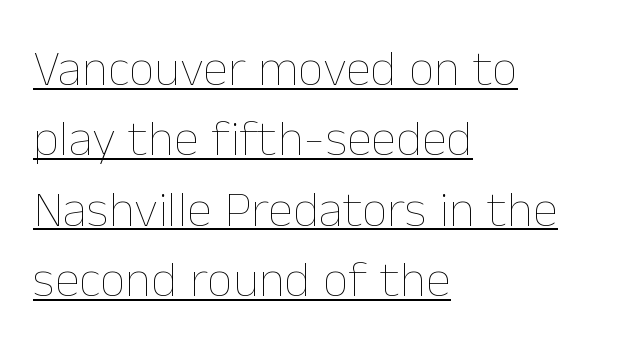
{"italic": "no", "bold": "no", "weight": "thin", "width": "normal", "stroke_contrast": "low", "x_height": "medium", "monospaced": "no", "underline": "yes", "align": "left", "line_spacing": "normal", "line_spacing_ratio": 1.38, "letter_spacing": "normal", "letter_spacing_em": 0.0, "glyph_px": 51}
